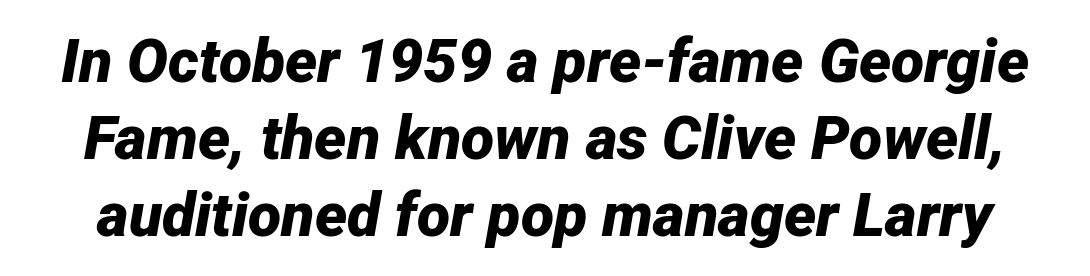
{"italic": "yes", "lean": "right", "slant_degrees": 12, "bold": "yes", "weight": "bold", "width": "normal", "stroke_contrast": "low", "x_height": "medium", "monospaced": "no", "underline": "no", "line_spacing": "normal", "line_spacing_ratio": 1.26, "letter_spacing": "normal", "letter_spacing_em": 0.0, "glyph_px": 61}
